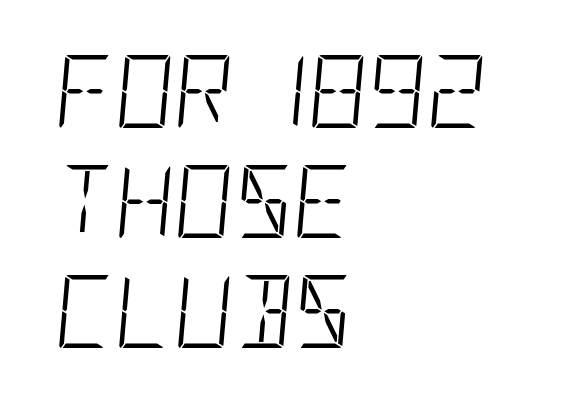
Q: Is the text bold? A: No.
Q: Is the text italic (slanted)? A: Yes, it leans right by about 5 degrees.
Q: Is the text underlined? A: No.
Q: How is the paragraph aligned? A: Left-aligned.
Q: Is the spacing between letters normal or unusually wide? A: Normal.
Q: Is the spacing between lines tight, normal or loose? A: Normal.
Q: Width (condensed, normal, or wide)? A: Condensed.
Q: Stroke contrast? A: Low.
Q: x-height? A: Large.
